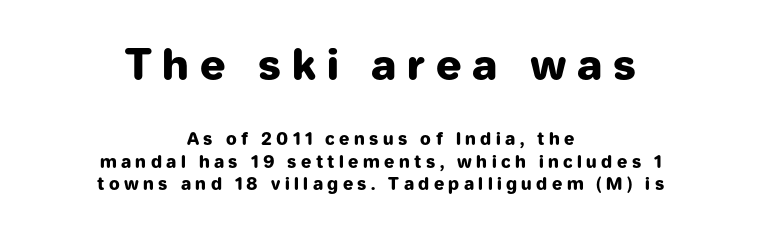
{"serif": "no", "italic": "no", "bold": "yes", "weight": "heavy", "width": "normal", "stroke_contrast": "low", "x_height": "medium", "monospaced": "no", "underline": "no", "align": "center", "line_spacing": "normal", "line_spacing_ratio": 1.34, "letter_spacing": "wide", "letter_spacing_em": 0.26, "larger_block": "first", "size_ratio": 2.47, "glyph_px": 42}
